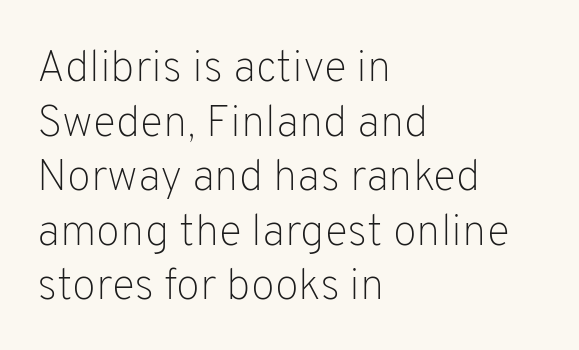
The image shows 44 px light sans-serif type, upright; set left-aligned, line spacing 1.24x, normal letter spacing, not underlined; low stroke contrast and a medium x-height.
